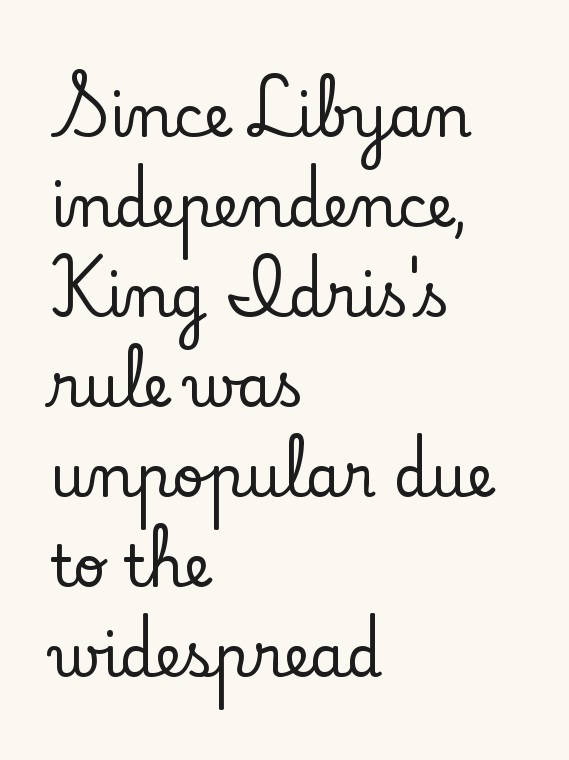
{"serif": "yes", "italic": "no", "width": "normal", "stroke_contrast": "low", "x_height": "small", "monospaced": "no", "underline": "no", "align": "left", "line_spacing": "normal", "line_spacing_ratio": 1.58, "letter_spacing": "normal", "letter_spacing_em": 0.0, "glyph_px": 57}
